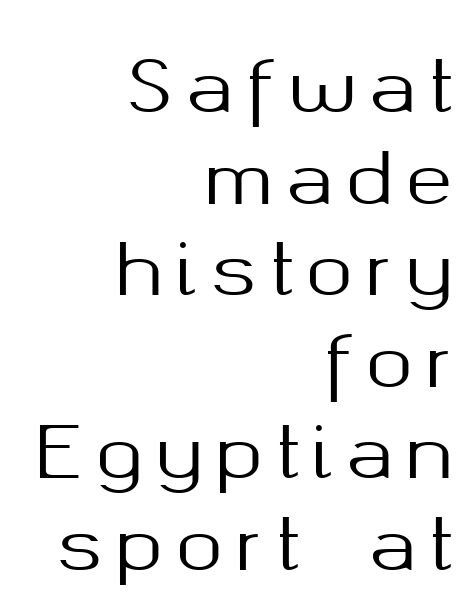
{"serif": "no", "italic": "no", "width": "normal", "stroke_contrast": "medium", "x_height": "medium", "monospaced": "no", "underline": "no", "align": "right", "line_spacing": "normal", "line_spacing_ratio": 1.29, "glyph_px": 71}
